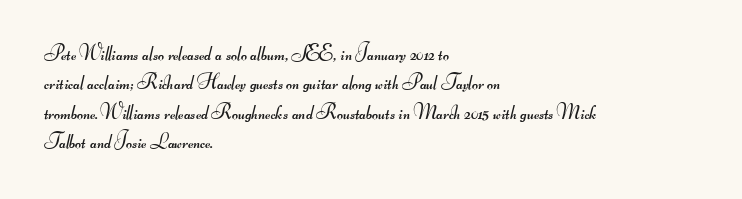
The image shows 21 px text type; set left-aligned, normal line spacing (1.4x), normal letter spacing, not underlined.
